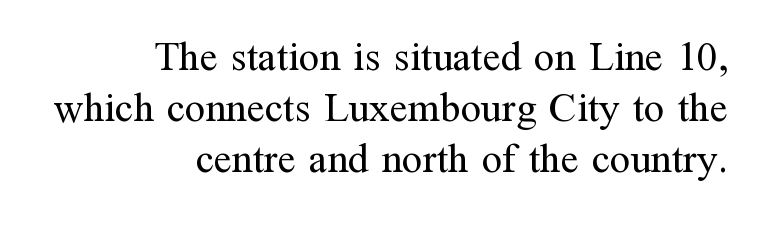
The image shows 41 px regular-weight serif type, upright; set right-aligned, normal line spacing (1.25x), normal letter spacing, not underlined; medium stroke contrast and a medium x-height.
